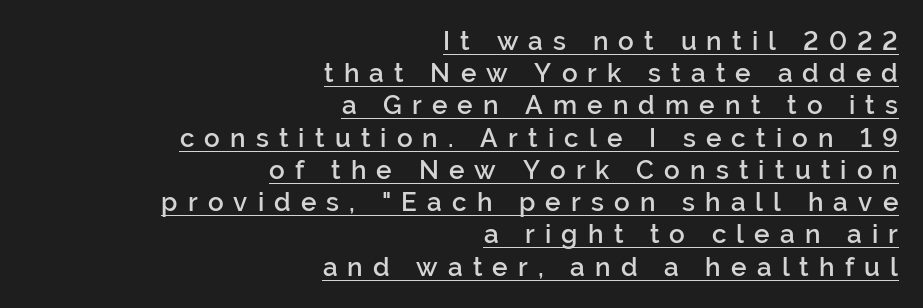
{"italic": "no", "bold": "semi", "underline": "yes", "align": "right", "line_spacing_ratio": 1.24, "letter_spacing": "wide", "letter_spacing_em": 0.39, "glyph_px": 26}
